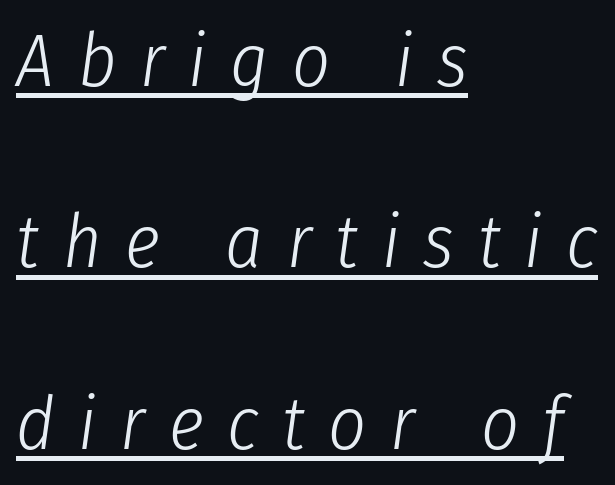
Q: Is the text bold? A: No.
Q: Is the text italic (slanted)? A: Yes, it leans right by about 8 degrees.
Q: Is the text underlined? A: Yes.
Q: How is the paragraph aligned? A: Left-aligned.
Q: Is the spacing between letters normal or unusually wide? A: Unusually wide.
Q: Is the spacing between lines tight, normal or loose? A: Loose.
Q: Width (condensed, normal, or wide)? A: Condensed.
Q: Stroke contrast? A: Low.
Q: x-height? A: Medium.
Q: Monospaced? A: No.
